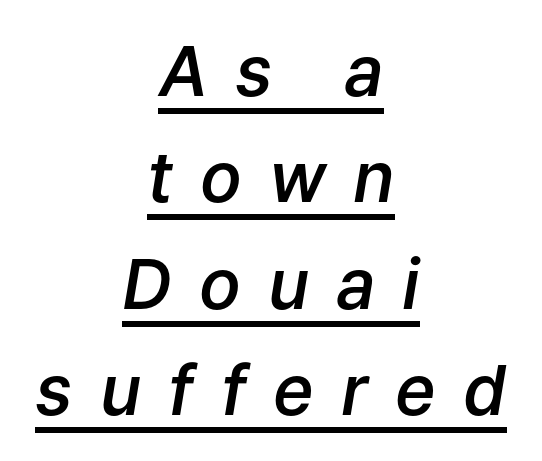
You can see a thin bar hugging the bottom of the glyphs. Firm but not heavy-handed strokes: this text is semibold. Visually the block forms a symmetrical silhouette, jagged on both flanks. The passage shown is typed in a proportional face where columns would drift. Looking at the ascenders, they clearly lean. Short note: letters widely spaced.
